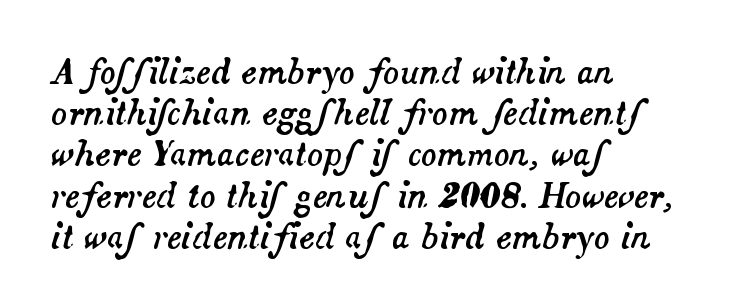
The image shows 33 px text type, italic (leaning right); set left-aligned, normal line spacing (1.25x), normal letter spacing, not underlined; medium stroke contrast and a small x-height.
